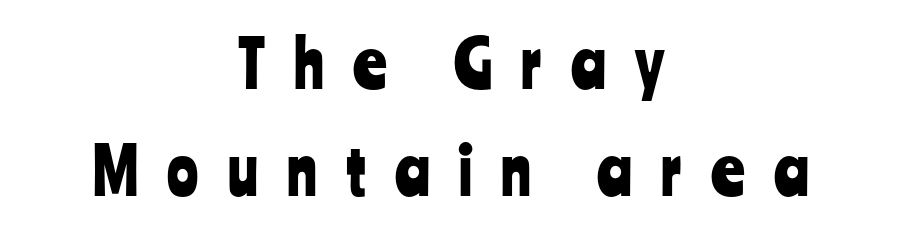
Q: Is the text italic (slanted)? A: No, it is upright.
Q: Is the typeface a serif or a sans-serif typeface? A: Sans-serif.
Q: Is the text underlined? A: No.
Q: How is the paragraph aligned? A: Centered.
Q: Is the spacing between letters normal or unusually wide? A: Unusually wide.
Q: Is the spacing between lines tight, normal or loose? A: Normal.
Q: Width (condensed, normal, or wide)? A: Condensed.
Q: Stroke contrast? A: Low.
Q: x-height? A: Medium.
Q: Monospaced? A: No.
